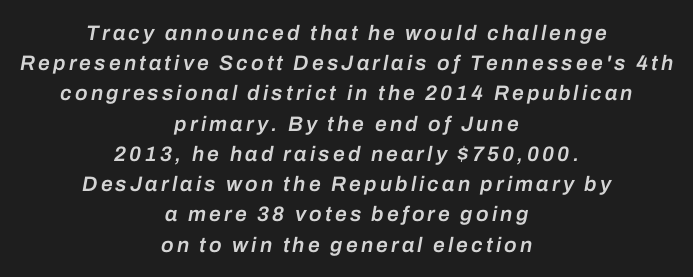
The baseline area is clear. Its strokes are somewhat broadened, the hallmark of semibold type. Interline gaps are of average width in this sample. Notice how the stems are inclined rather than vertical — that's the hallmark of italics. The paragraph shown floats in the horizontal middle.
